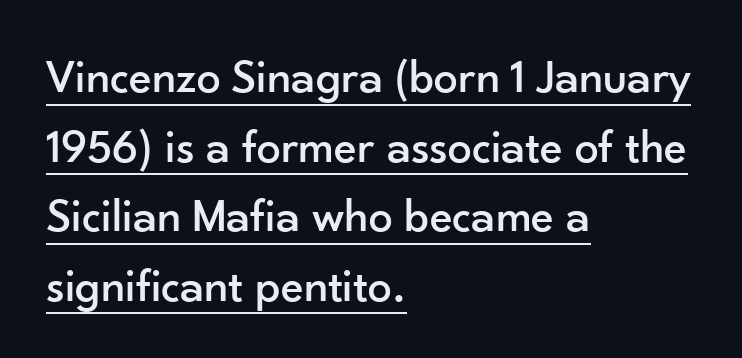
Ascenders rise straight up at ninety degrees. Compared with typical body copy, the letter spacing here is the same. What kind of face is this? One without serifs — a sans. Each line starts at the same left margin while the right side varies. You could not count columns in this text — the font is proportionally spaced. Students, observe: this is what conventionally led text looks like.
